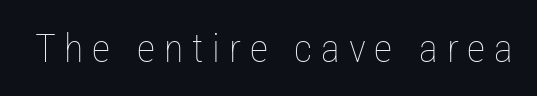
The image shows 40 px thin, condensed type, upright; set unusually wide letter spacing (+0.22 em), not underlined; low stroke contrast and a medium x-height.
